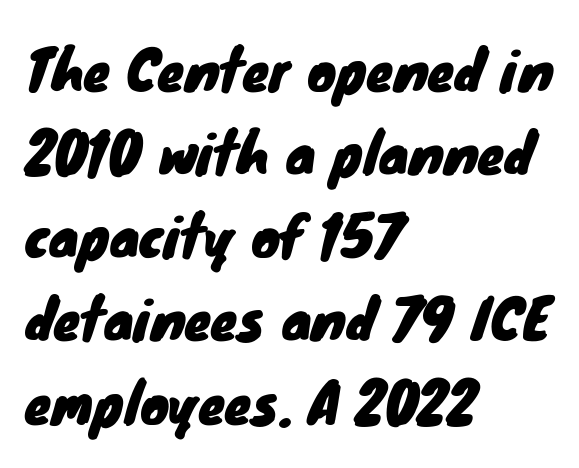
The string is rendered with underlining switched off. Here the glyphs are tracked normally, forming tight word shapes. Classification — sans serif. Here the designer chose a conventional face with non-uniform glyph widths.
